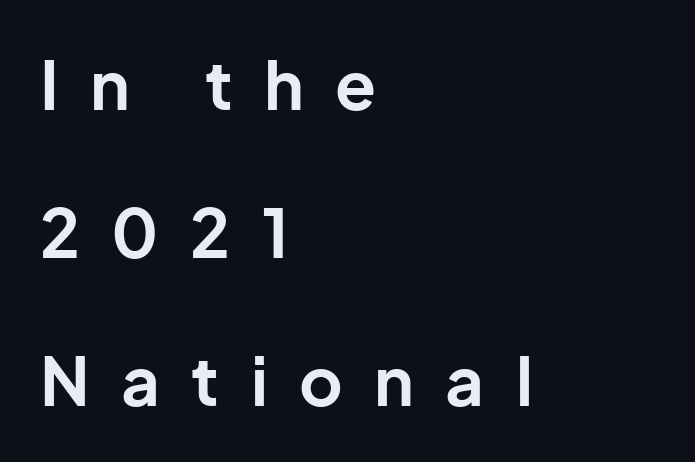
Q: Is the text bold? A: Yes.
Q: Is the text italic (slanted)? A: No, it is upright.
Q: Is the typeface a serif or a sans-serif typeface? A: Sans-serif.
Q: Is the text underlined? A: No.
Q: How is the paragraph aligned? A: Left-aligned.
Q: Is the spacing between letters normal or unusually wide? A: Unusually wide.
Q: Is the spacing between lines tight, normal or loose? A: Loose.
Q: Width (condensed, normal, or wide)? A: Normal.
Q: Stroke contrast? A: Low.
Q: x-height? A: Medium.
Q: Monospaced? A: No.
